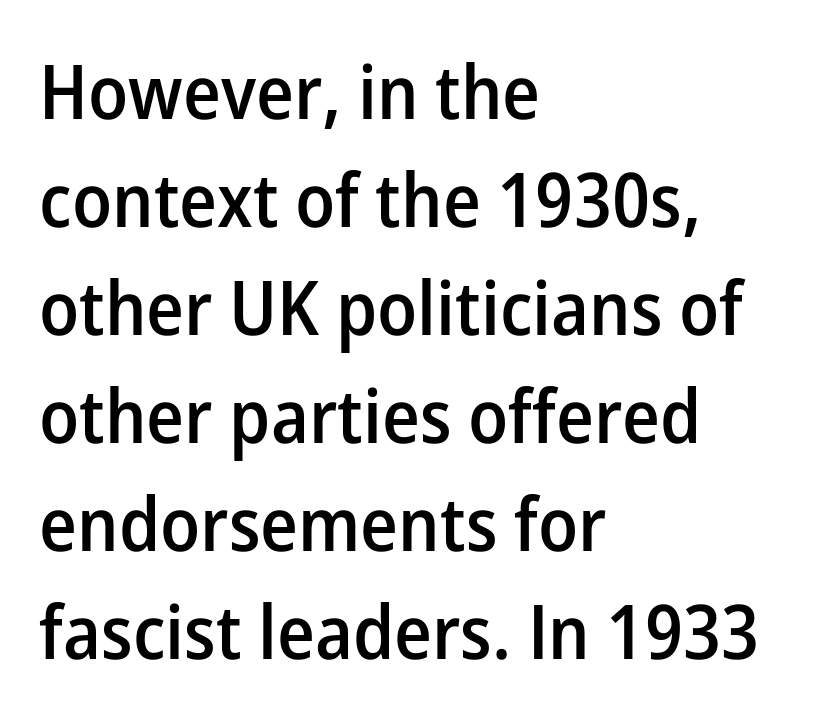
Spacing verdict: proportional, widths tailored to each character. In terms of posture, this sample is upright. Type without underlining. Is this a sans? Yes — the strokes have no serifs.
